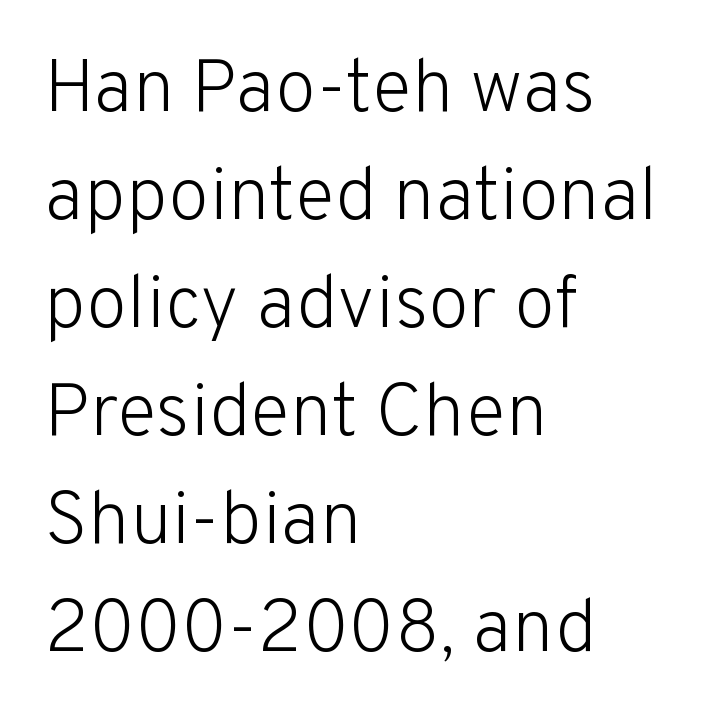
{"serif": "no", "italic": "no", "bold": "no", "weight": "light", "width": "normal", "stroke_contrast": "low", "x_height": "medium", "monospaced": "no", "underline": "no", "align": "left", "line_spacing": "normal", "line_spacing_ratio": 1.44, "letter_spacing": "normal", "letter_spacing_em": 0.0, "glyph_px": 75}
